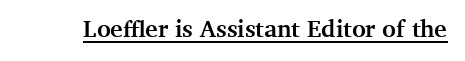
The image shows 24 px bold type, upright; set normal letter spacing, underlined.
